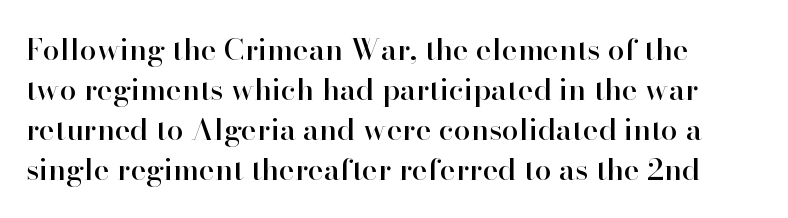
{"serif": "yes", "italic": "no", "width": "normal", "stroke_contrast": "high", "x_height": "small", "monospaced": "no", "underline": "no", "align": "left", "line_spacing": "normal", "line_spacing_ratio": 1.33, "letter_spacing": "normal", "letter_spacing_em": 0.0, "glyph_px": 30}
